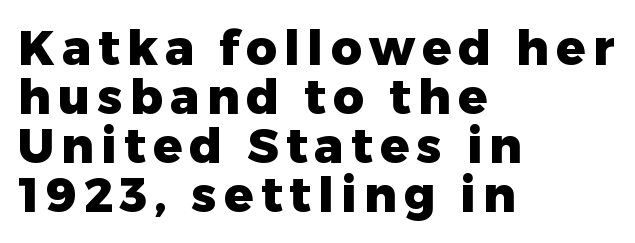
{"serif": "no", "italic": "no", "bold": "yes", "weight": "heavy", "width": "normal", "stroke_contrast": "low", "x_height": "medium", "monospaced": "no", "underline": "no", "align": "left", "line_spacing": "tight", "line_spacing_ratio": 1.02, "glyph_px": 48}
